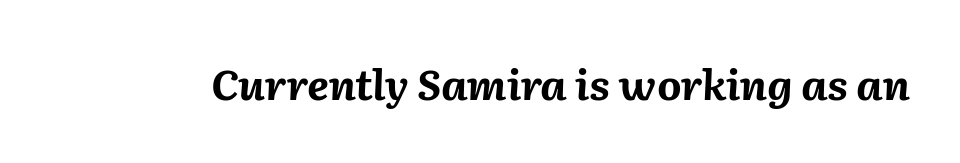
{"italic": "yes", "lean": "right", "slant_degrees": 2, "bold": "yes", "weight": "bold", "width": "normal", "stroke_contrast": "medium", "x_height": "medium", "monospaced": "no", "underline": "no", "letter_spacing": "normal", "letter_spacing_em": 0.0, "glyph_px": 42}
